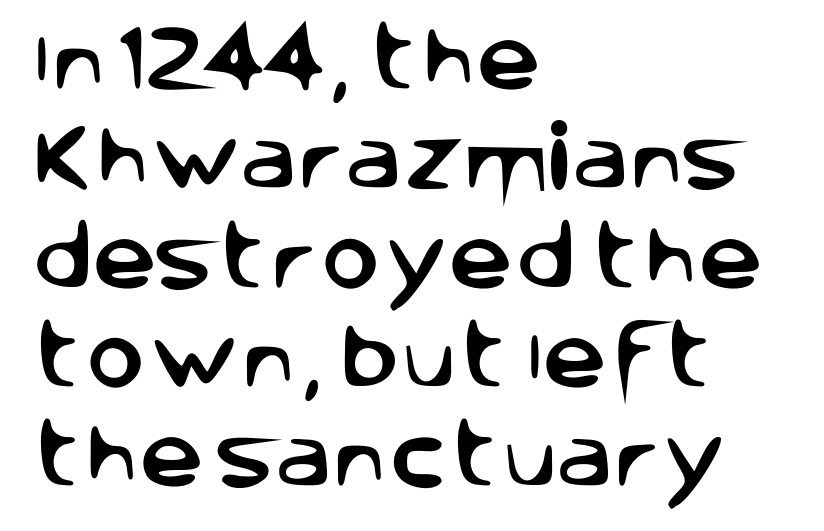
{"serif": "no", "italic": "no", "width": "normal", "stroke_contrast": "low", "x_height": "large", "monospaced": "no", "underline": "no", "align": "left", "line_spacing": "normal", "line_spacing_ratio": 1.38, "letter_spacing": "normal", "letter_spacing_em": 0.0, "glyph_px": 72}
